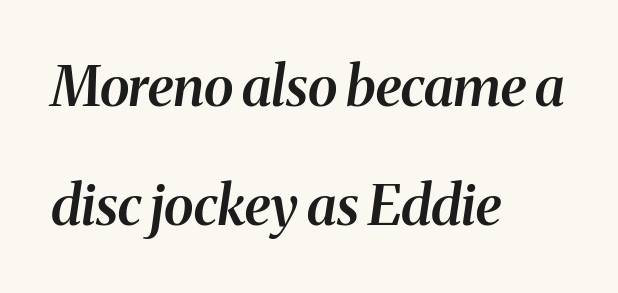
{"serif": "yes", "italic": "yes", "lean": "right", "slant_degrees": 8, "bold": "semi", "weight": "semibold", "width": "normal", "stroke_contrast": "medium", "x_height": "medium", "monospaced": "no", "underline": "no", "align": "left", "line_spacing": "loose", "line_spacing_ratio": 2.17, "letter_spacing": "normal", "letter_spacing_em": 0.0, "glyph_px": 55}
